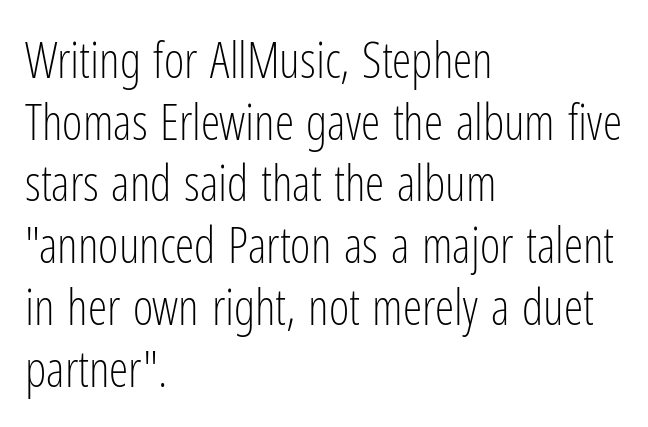
Q: Is the text bold? A: No.
Q: Is the text italic (slanted)? A: No, it is upright.
Q: Is the typeface a serif or a sans-serif typeface? A: Sans-serif.
Q: Is the text underlined? A: No.
Q: How is the paragraph aligned? A: Left-aligned.
Q: Is the spacing between letters normal or unusually wide? A: Normal.
Q: Is the spacing between lines tight, normal or loose? A: Normal.
Q: Width (condensed, normal, or wide)? A: Condensed.
Q: Stroke contrast? A: Low.
Q: x-height? A: Medium.
Q: Monospaced? A: No.
